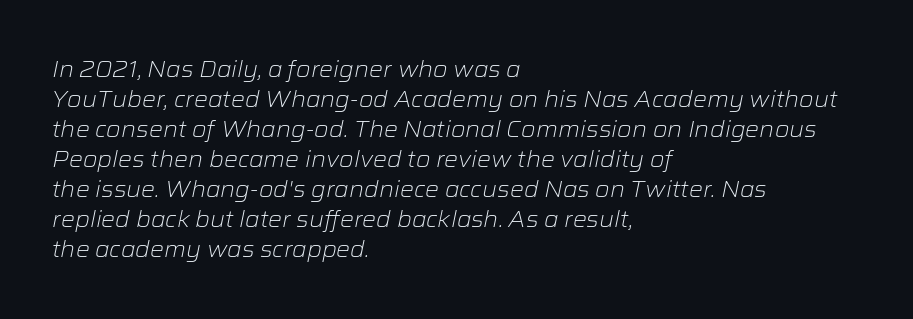
The image shows 22 px text type, italic (leaning right); set left-aligned, normal line spacing (1.36x), normal letter spacing, not underlined.
